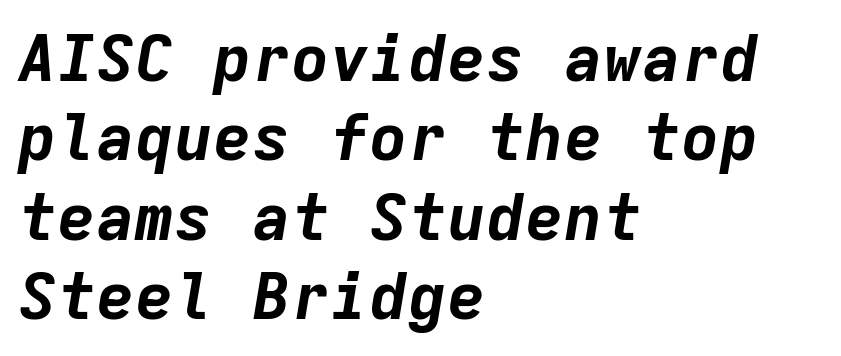
Q: Is the text bold? A: Yes.
Q: Is the text italic (slanted)? A: Yes, it leans right by about 9 degrees.
Q: Is the text underlined? A: No.
Q: How is the paragraph aligned? A: Left-aligned.
Q: Is the spacing between letters normal or unusually wide? A: Normal.
Q: Width (condensed, normal, or wide)? A: Normal.
Q: Stroke contrast? A: Low.
Q: x-height? A: Medium.
Q: Monospaced? A: Yes.
